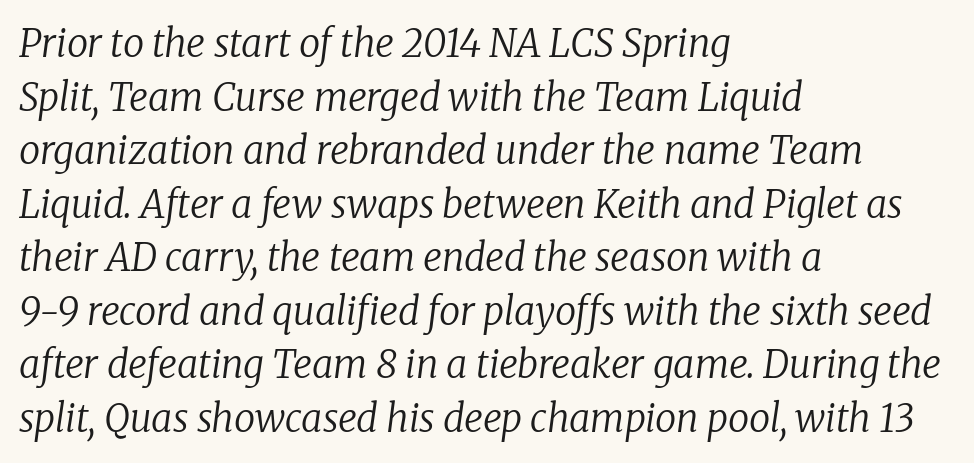
The rendering keeps characters at their native spacing. The face used here is proportionally spaced, like ordinary book or web type. The specimen omits any rule beneath the text block's lines. Vertically, the passage feels balanced, rows spaced as you'd expect. The weight tops out at a normal text grade.
